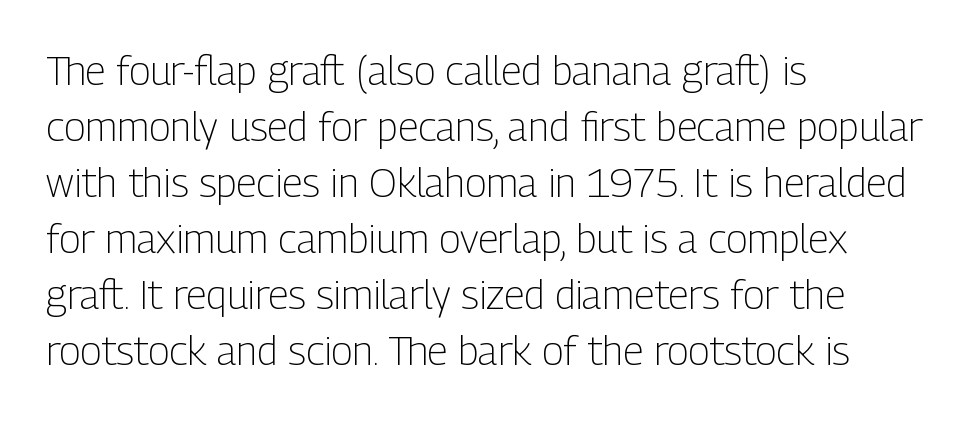
Each new line begins a customary step beneath the previous one. Alignment: flush left. The weight tops out at a normal text grade. In terms of posture, this sample is upright. Font category for this specimen: sans-serif.
